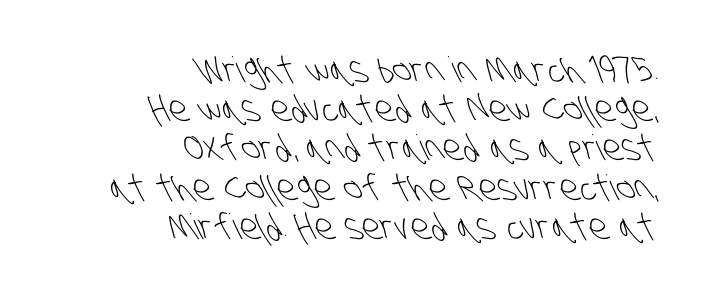
Q: Is the text bold? A: No.
Q: Is the typeface a serif or a sans-serif typeface? A: Sans-serif.
Q: Is the text underlined? A: No.
Q: How is the paragraph aligned? A: Right-aligned.
Q: Is the spacing between letters normal or unusually wide? A: Normal.
Q: Is the spacing between lines tight, normal or loose? A: Tight.
Q: Width (condensed, normal, or wide)? A: Condensed.
Q: Stroke contrast? A: Low.
Q: x-height? A: Large.
Q: Monospaced? A: No.
